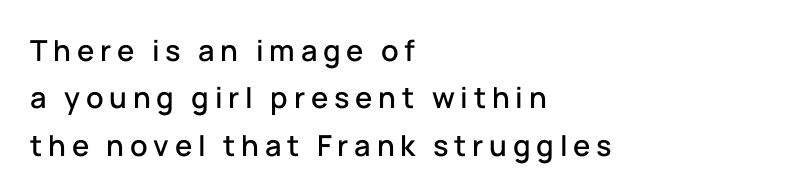
The image shows 29 px sans-serif type, upright; set left-aligned, normal line spacing (1.63x), unusually wide letter spacing (+0.2 em), not underlined; low stroke contrast and a medium x-height.
